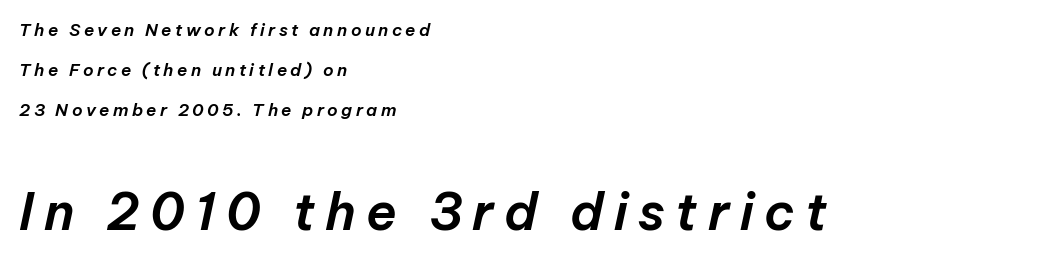
{"italic": "yes", "lean": "right", "slant_degrees": 12, "width": "normal", "stroke_contrast": "low", "x_height": "medium", "monospaced": "no", "underline": "no", "align": "left", "line_spacing": "loose", "line_spacing_ratio": 2.34, "letter_spacing": "wide", "letter_spacing_em": 0.2, "larger_block": "second", "size_ratio": 3.0, "glyph_px": 51}
